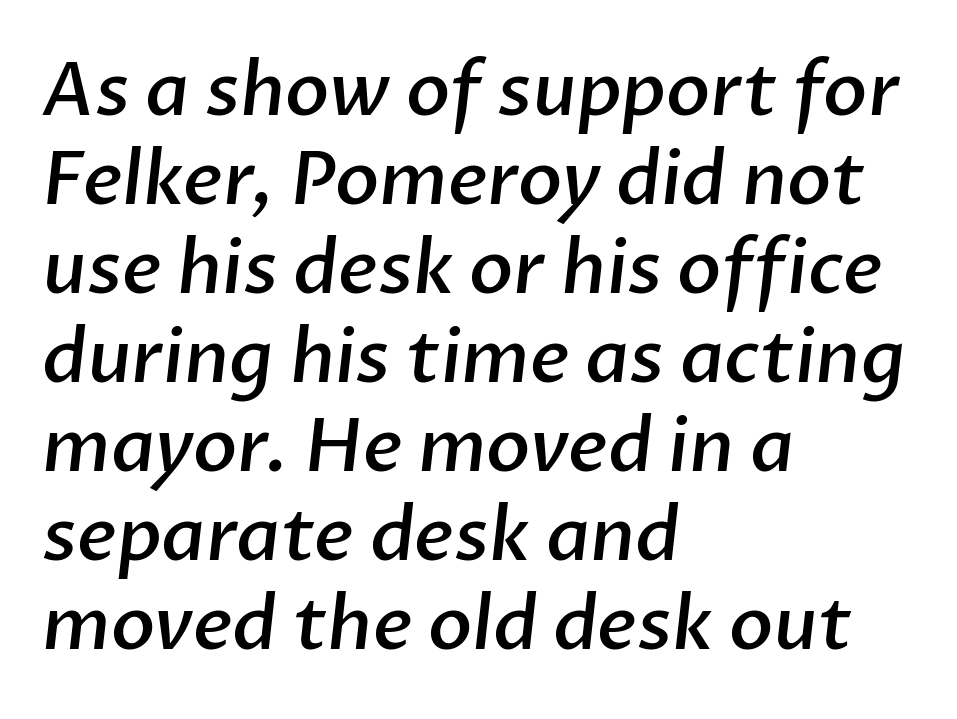
Q: Is the text bold? A: Semi-bold.
Q: Is the typeface a serif or a sans-serif typeface? A: Sans-serif.
Q: Is the text underlined? A: No.
Q: How is the paragraph aligned? A: Left-aligned.
Q: Is the spacing between letters normal or unusually wide? A: Normal.
Q: Width (condensed, normal, or wide)? A: Normal.
Q: Stroke contrast? A: Low.
Q: x-height? A: Medium.
Q: Monospaced? A: No.
